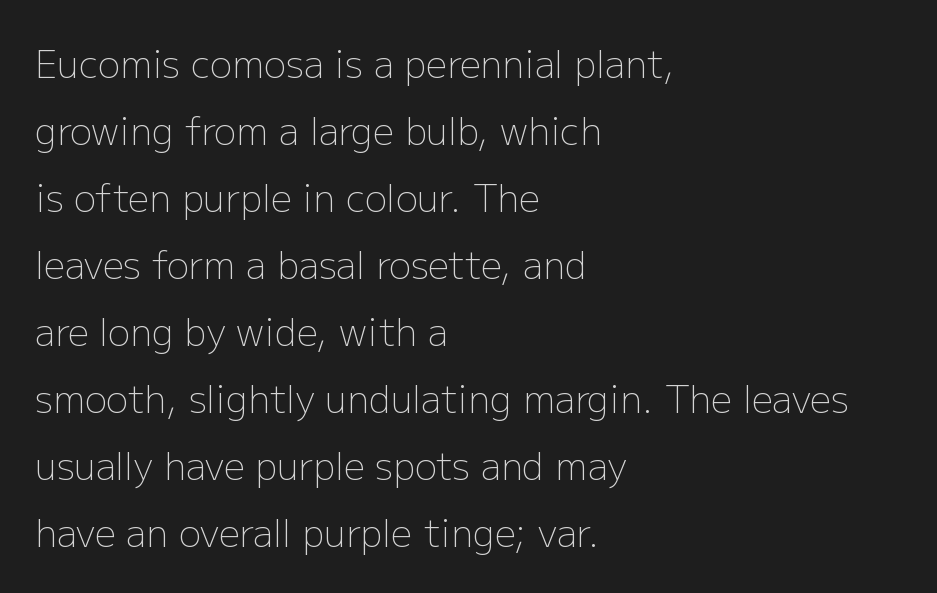
This is not heavy type; no bold has been used. The typeface chosen for these lines omits serifs. You could not count columns in this text — the font is proportionally spaced. The horizontal fit of the characters is conventional and even. The words here are not underlined.
